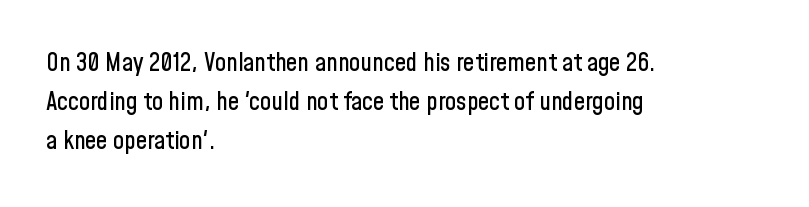
The foot of each line stays bare and open. Upright lettering throughout. Characters follow at the spacing the type designer built in. Line spacing here is normal.
